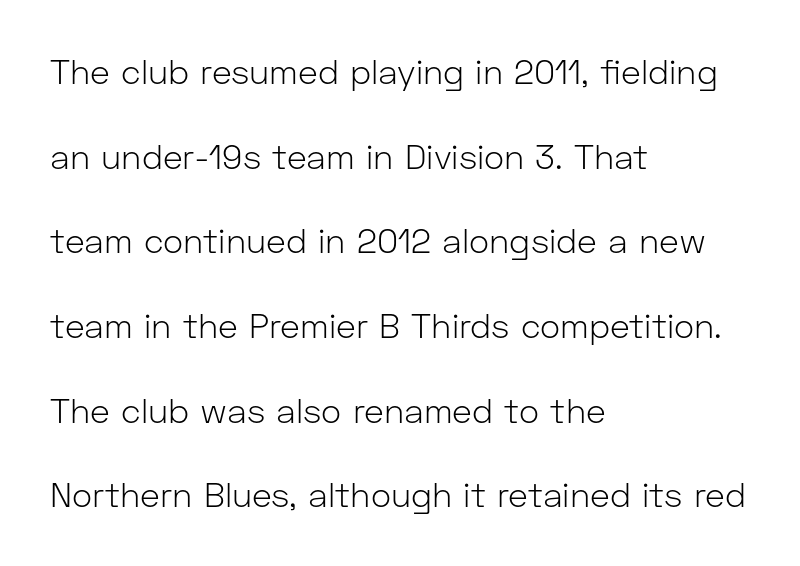
Q: Is the text bold? A: No.
Q: Is the text italic (slanted)? A: No, it is upright.
Q: Is the typeface a serif or a sans-serif typeface? A: Sans-serif.
Q: Is the text underlined? A: No.
Q: How is the paragraph aligned? A: Left-aligned.
Q: Is the spacing between letters normal or unusually wide? A: Normal.
Q: Is the spacing between lines tight, normal or loose? A: Loose.
Q: Width (condensed, normal, or wide)? A: Normal.
Q: Stroke contrast? A: Low.
Q: x-height? A: Medium.
Q: Monospaced? A: No.
